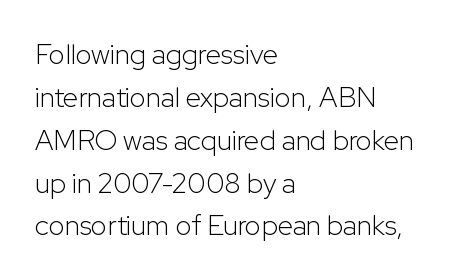
The image shows 28 px light sans-serif type, upright; set left-aligned, normal line spacing (1.53x), normal letter spacing, not underlined; low stroke contrast and a medium x-height.
